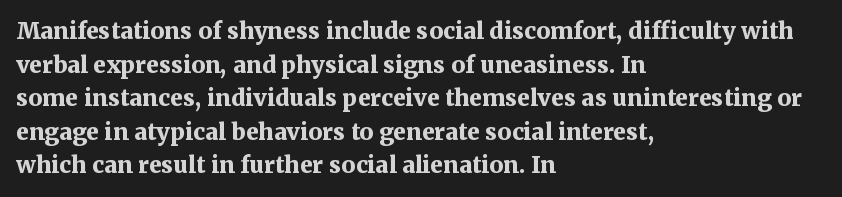
Each line starts at the same left margin while the right side varies. One glance says typical: line gaps are just what's usual. Nope, not italic — everything's standing straight. Plenty of ink on the page — the face is bold.
